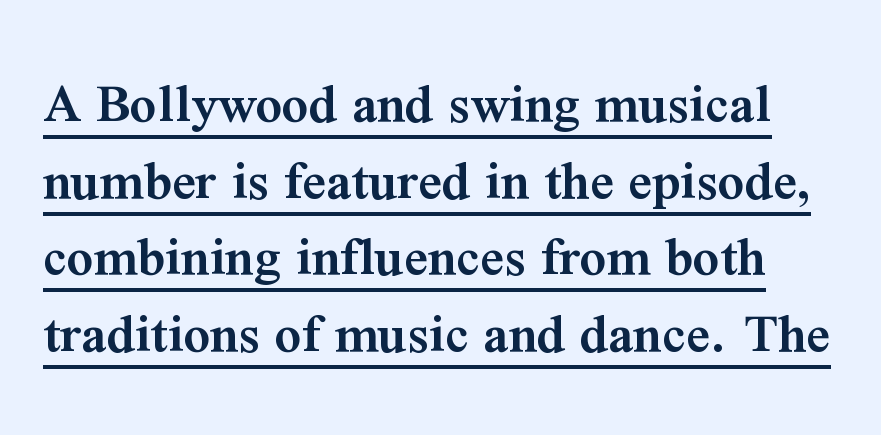
The characters look somewhat weighty, a semibold short of true bold. What's the leading like? Ordinary, nothing unusual. These characters rest on top of a visible drawn line. The face used here is rendered with its standard letterfit. Character widths vary here, with narrow letters taking less room than wide ones. A typesetter would mark this as roman, not italic.
